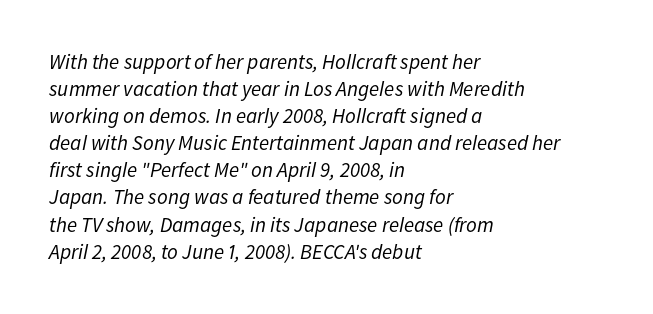
{"italic": "yes", "lean": "right", "slant_degrees": 11, "bold": "no", "underline": "no", "align": "left", "line_spacing": "normal", "line_spacing_ratio": 1.29, "letter_spacing": "normal", "letter_spacing_em": 0.0, "glyph_px": 21}
